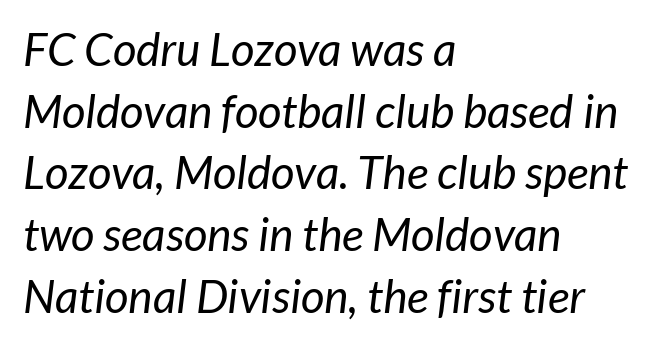
The image shows 46 px regular-weight sans-serif type; set left-aligned, normal line spacing (1.34x), normal letter spacing, not underlined; low stroke contrast and a medium x-height.
